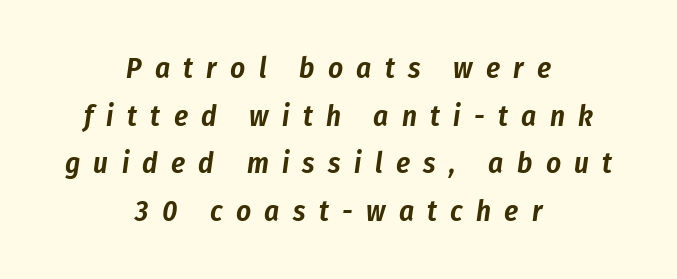
{"italic": "yes", "lean": "right", "slant_degrees": 8, "width": "condensed", "stroke_contrast": "low", "x_height": "medium", "monospaced": "no", "underline": "no", "align": "center", "line_spacing": "normal", "line_spacing_ratio": 1.64, "letter_spacing": "wide", "letter_spacing_em": 0.46, "glyph_px": 29}
